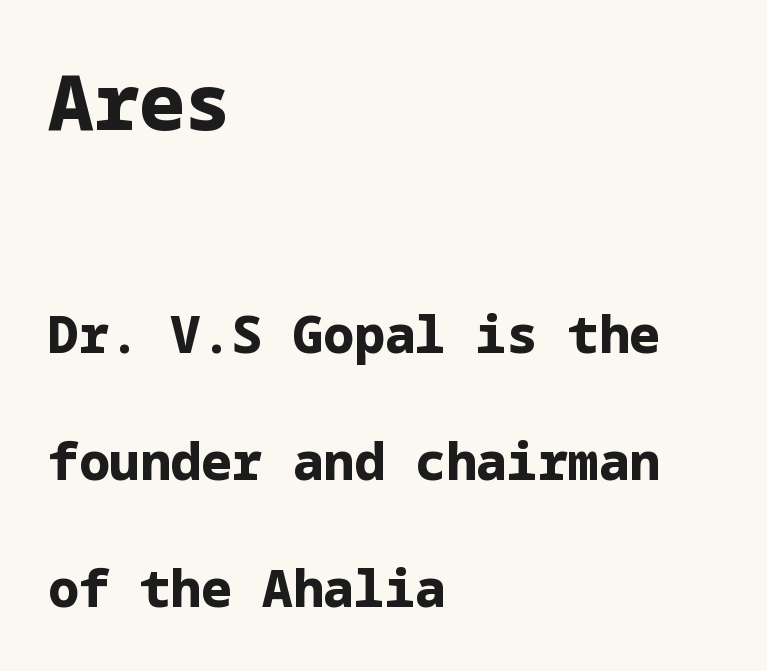
The image shows 76 px bold sans-serif type, upright; set left-aligned, loose line spacing (2.49x), normal letter spacing, not underlined; the first (top) block is 1.49x larger; low stroke contrast and a medium x-height.
